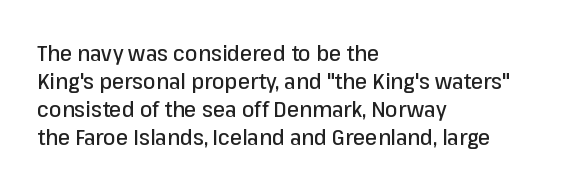
The image shows 22 px text type, upright; set left-aligned, normal line spacing (1.28x), normal letter spacing, not underlined.
